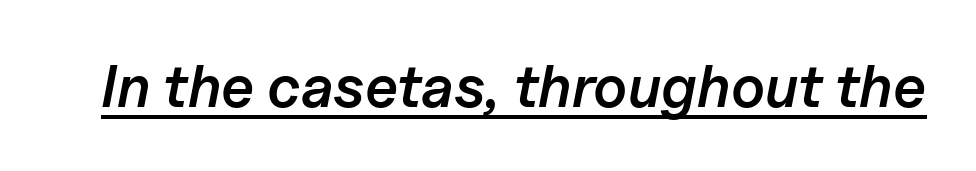
The image shows 59 px semibold type, italic (leaning right); set normal letter spacing, underlined; low stroke contrast and a medium x-height.
